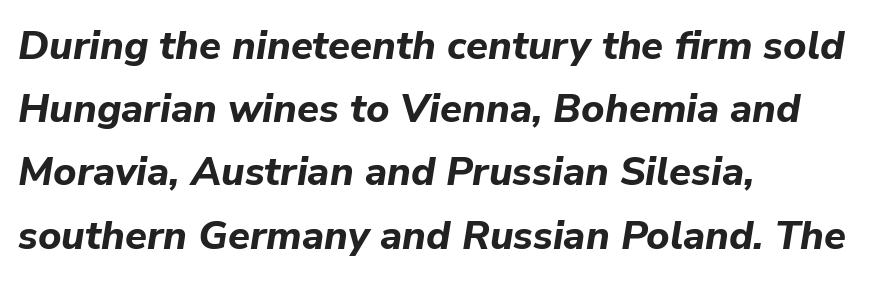
Q: Is the text bold? A: Yes.
Q: Is the text italic (slanted)? A: Yes, it leans right by about 9 degrees.
Q: Is the text underlined? A: No.
Q: How is the paragraph aligned? A: Left-aligned.
Q: Is the spacing between letters normal or unusually wide? A: Normal.
Q: Is the spacing between lines tight, normal or loose? A: Normal.
Q: Width (condensed, normal, or wide)? A: Normal.
Q: Stroke contrast? A: Low.
Q: x-height? A: Medium.
Q: Monospaced? A: No.
